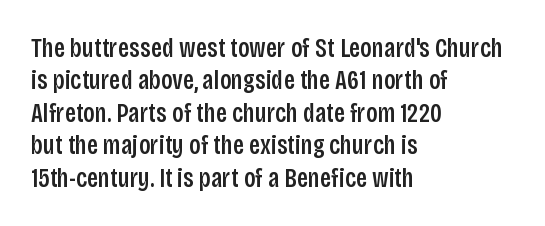
Q: Is the text italic (slanted)? A: No, it is upright.
Q: Is the text underlined? A: No.
Q: How is the paragraph aligned? A: Left-aligned.
Q: Is the spacing between letters normal or unusually wide? A: Normal.
